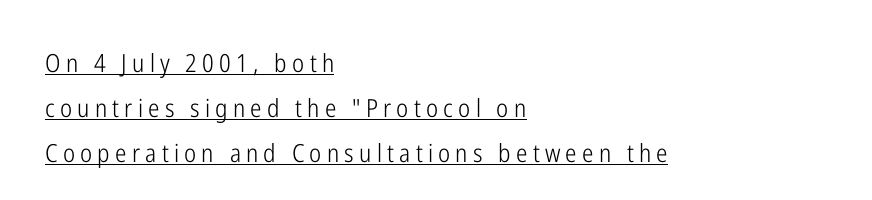
Q: Is the text bold? A: No.
Q: Is the text italic (slanted)? A: No, it is upright.
Q: Is the text underlined? A: Yes.
Q: How is the paragraph aligned? A: Left-aligned.
Q: Is the spacing between letters normal or unusually wide? A: Unusually wide.
